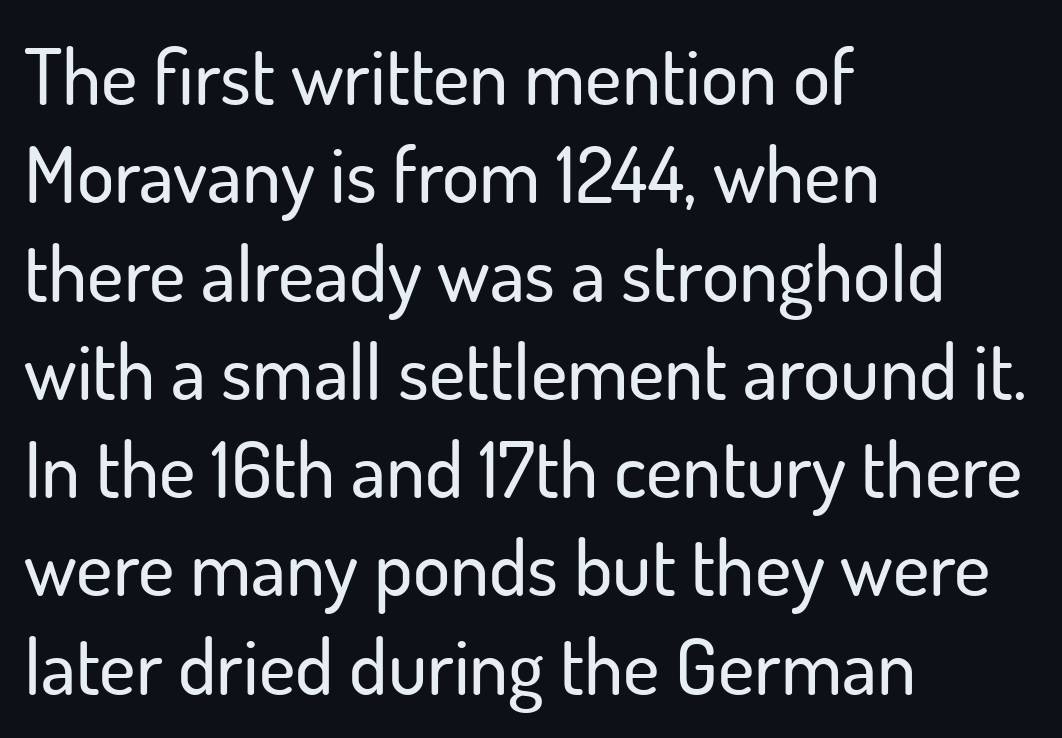
{"serif": "no", "italic": "no", "width": "normal", "stroke_contrast": "low", "x_height": "small", "monospaced": "no", "underline": "no", "align": "left", "line_spacing": "normal", "line_spacing_ratio": 1.26, "letter_spacing": "normal", "letter_spacing_em": 0.0, "glyph_px": 78}
